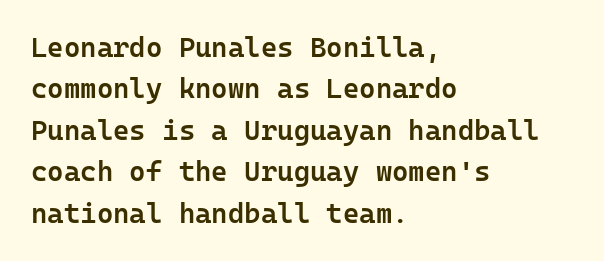
The image shows 28 px semibold sans-serif type, upright; set left-aligned, normal line spacing (1.48x), normal letter spacing, not underlined; low stroke contrast and a medium x-height.
